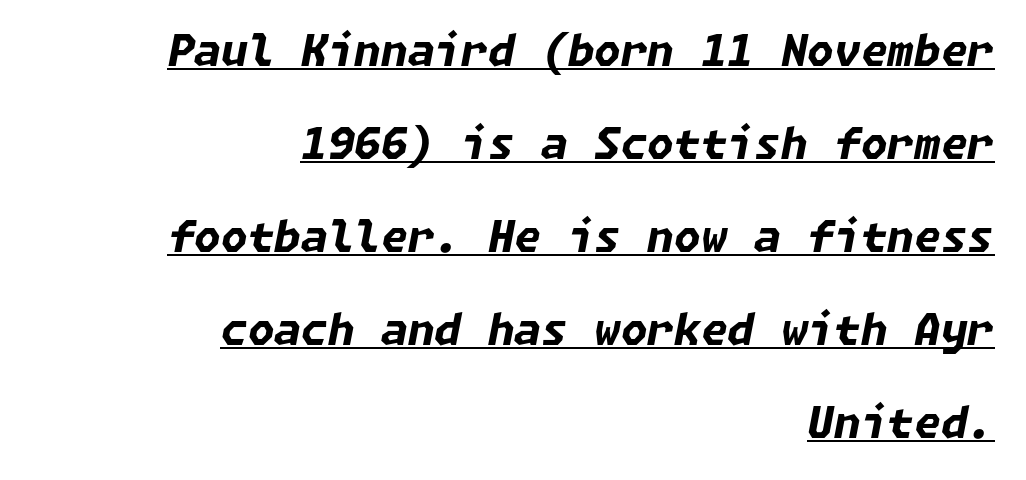
Q: Is the text bold? A: Yes.
Q: Is the text italic (slanted)? A: Yes, it leans right by about 11 degrees.
Q: Is the text underlined? A: Yes.
Q: How is the paragraph aligned? A: Right-aligned.
Q: Is the spacing between letters normal or unusually wide? A: Normal.
Q: Is the spacing between lines tight, normal or loose? A: Loose.
Q: Width (condensed, normal, or wide)? A: Normal.
Q: Stroke contrast? A: Low.
Q: x-height? A: Medium.
